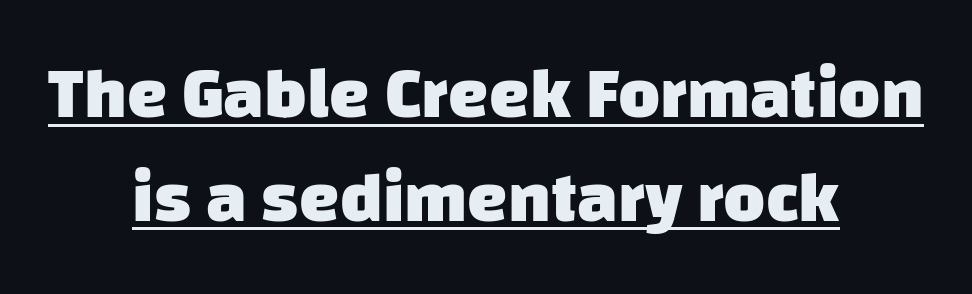
This is sans-serif lettering, the kind often seen on screens and signage. Compared with typical body copy, the letter spacing here is the same. Both edges are ragged and mirror each other, which tells us the setting is centered. The leading is moderate, giving the passage an even texture. Each letter keeps its own natural width here, so spacing adapts to shape.
